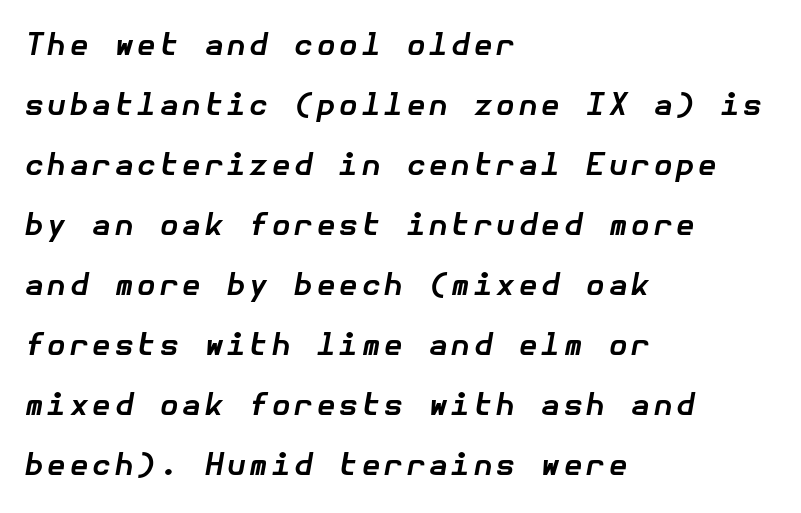
Q: Is the text bold? A: Yes.
Q: Is the text italic (slanted)? A: Yes, it leans right by about 10 degrees.
Q: Is the text underlined? A: No.
Q: How is the paragraph aligned? A: Left-aligned.
Q: Is the spacing between lines tight, normal or loose? A: Loose.
Q: Width (condensed, normal, or wide)? A: Normal.
Q: Stroke contrast? A: Low.
Q: x-height? A: Medium.
